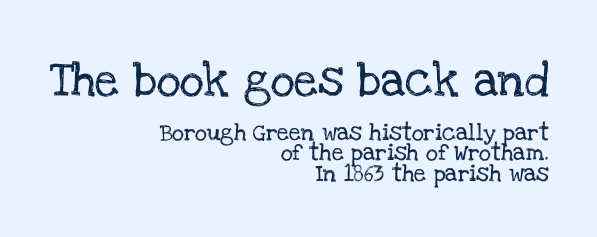
Q: Is the text italic (slanted)? A: No, it is upright.
Q: Is the typeface a serif or a sans-serif typeface? A: Serif.
Q: Is the text underlined? A: No.
Q: How is the paragraph aligned? A: Right-aligned.
Q: Is the spacing between letters normal or unusually wide? A: Normal.
Q: Which block of text is set in a larger size, the first (top) or the second (bottom)? A: The first (top) one.
Q: Width (condensed, normal, or wide)? A: Normal.
Q: Stroke contrast? A: Low.
Q: x-height? A: Large.
Q: Monospaced? A: No.
